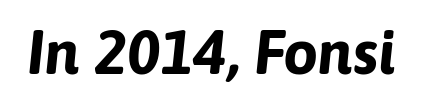
The foot of each line stays bare and open. Slant detected: the letters are inclined. The typesetting leans heavy: a genuine bold. These lines are rendered in a variable-pitch font.
